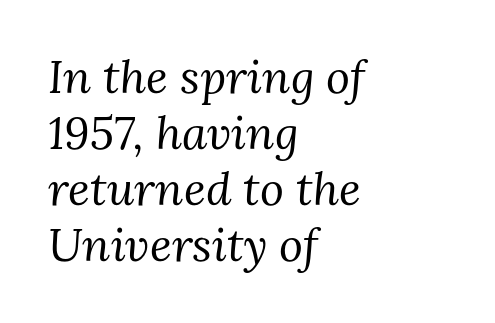
Q: Is the text bold? A: No.
Q: Is the text italic (slanted)? A: Yes, it leans right by about 3 degrees.
Q: Is the typeface a serif or a sans-serif typeface? A: Serif.
Q: Is the text underlined? A: No.
Q: How is the paragraph aligned? A: Left-aligned.
Q: Is the spacing between letters normal or unusually wide? A: Normal.
Q: Width (condensed, normal, or wide)? A: Normal.
Q: Stroke contrast? A: Medium.
Q: x-height? A: Medium.
Q: Monospaced? A: No.
